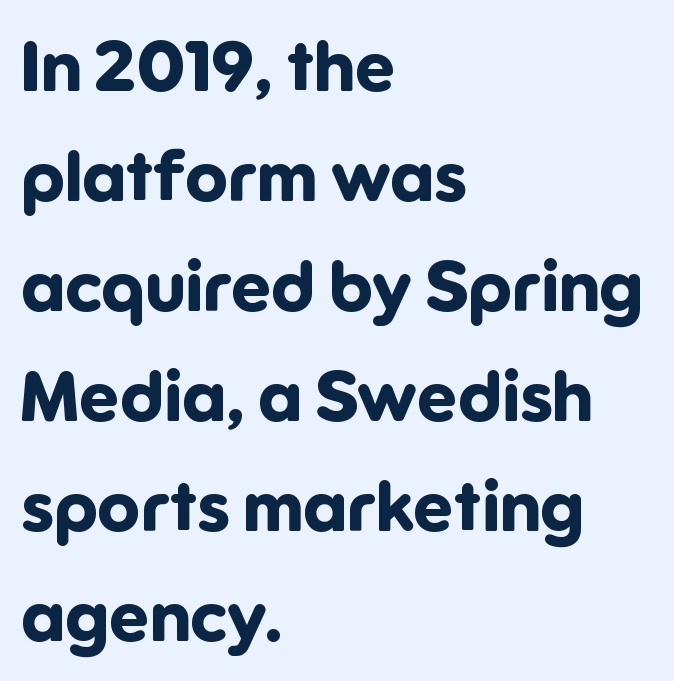
Q: Is the text bold? A: Yes.
Q: Is the text italic (slanted)? A: No, it is upright.
Q: Is the typeface a serif or a sans-serif typeface? A: Sans-serif.
Q: Is the text underlined? A: No.
Q: How is the paragraph aligned? A: Left-aligned.
Q: Is the spacing between letters normal or unusually wide? A: Normal.
Q: Is the spacing between lines tight, normal or loose? A: Normal.
Q: Width (condensed, normal, or wide)? A: Normal.
Q: Stroke contrast? A: Low.
Q: x-height? A: Medium.
Q: Monospaced? A: No.
